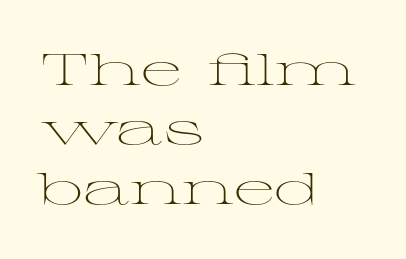
{"serif": "yes", "italic": "no", "bold": "no", "weight": "light", "width": "wide", "stroke_contrast": "medium", "x_height": "medium", "monospaced": "no", "underline": "no", "align": "left", "line_spacing": "normal", "line_spacing_ratio": 1.35, "letter_spacing": "normal", "letter_spacing_em": 0.0, "glyph_px": 44}
